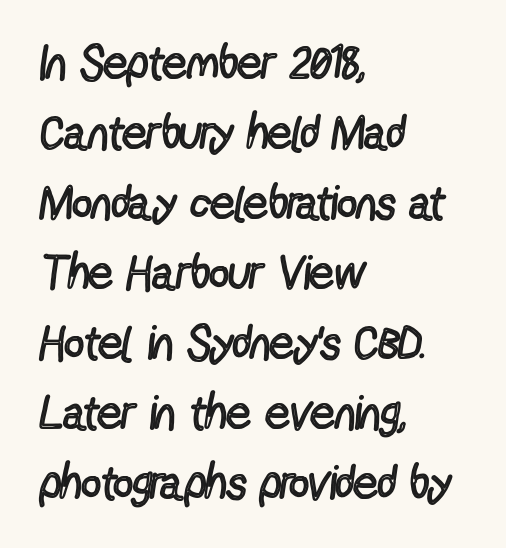
The image shows 48 px regular-weight, condensed sans-serif type; set left-aligned, normal line spacing (1.46x), normal letter spacing, not underlined; a medium x-height.
